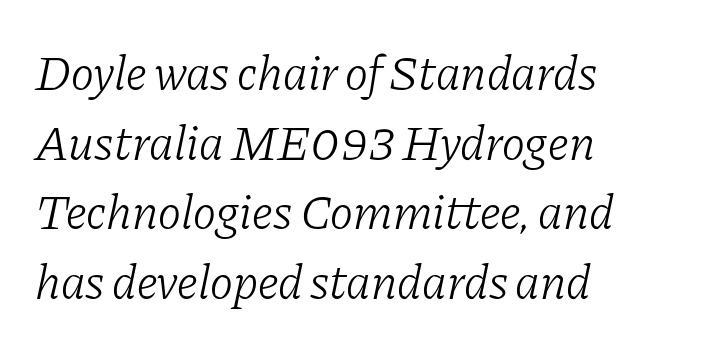
The image shows 49 px light serif type, italic (leaning right); set left-aligned, normal line spacing (1.42x), normal letter spacing, not underlined; low stroke contrast and a medium x-height.
